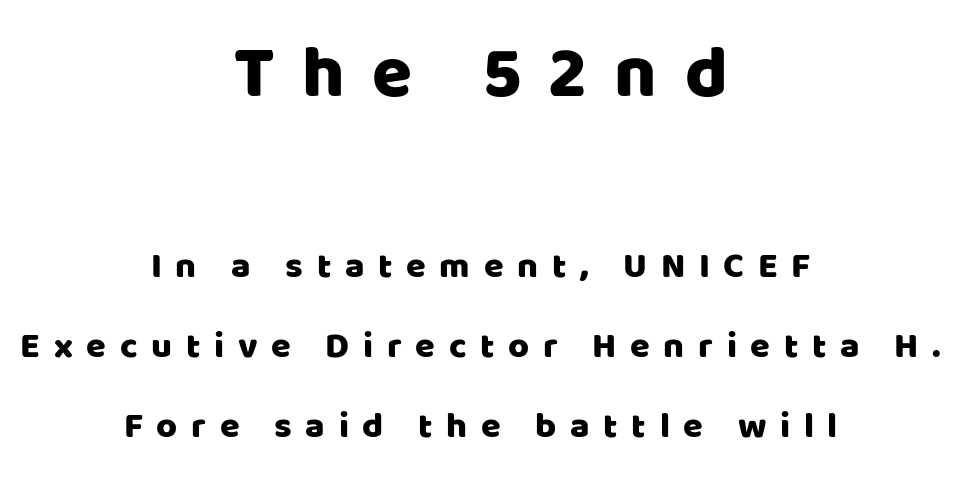
The image shows 73 px sans-serif type, upright; set centered, loose line spacing (2.22x), unusually wide letter spacing (+0.38 em), not underlined; the first (top) block is 2.03x larger; low stroke contrast and a large x-height.
